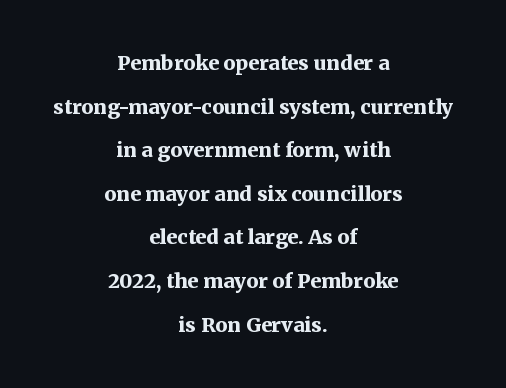
The image shows 20 px bold type, upright; set centered, loose line spacing (2.18x), normal letter spacing, not underlined.
